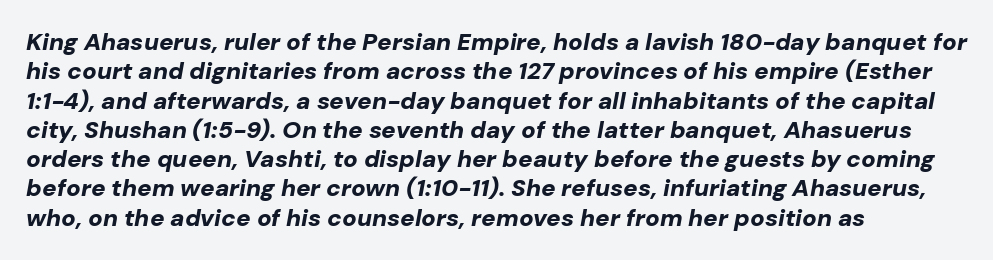
The image shows 24 px bold type, italic (leaning right); set left-aligned, line spacing 1.22x, normal letter spacing, not underlined.
